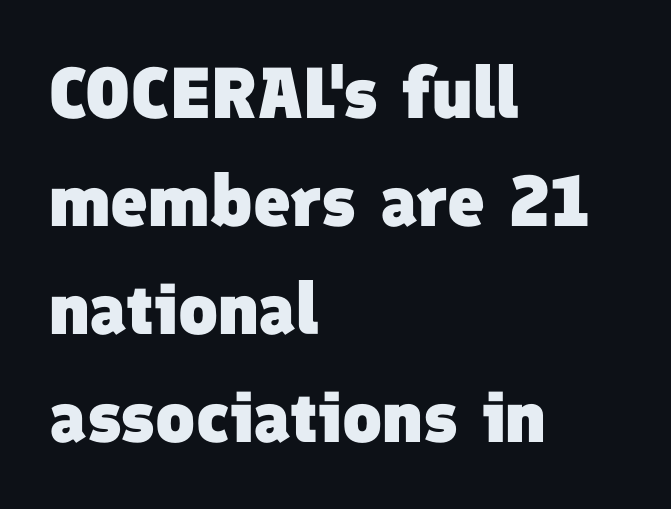
Q: Is the text bold? A: Yes.
Q: Is the typeface a serif or a sans-serif typeface? A: Sans-serif.
Q: Is the text underlined? A: No.
Q: How is the paragraph aligned? A: Left-aligned.
Q: Is the spacing between letters normal or unusually wide? A: Normal.
Q: Is the spacing between lines tight, normal or loose? A: Normal.
Q: Width (condensed, normal, or wide)? A: Normal.
Q: Stroke contrast? A: Low.
Q: x-height? A: Medium.
Q: Monospaced? A: No.
